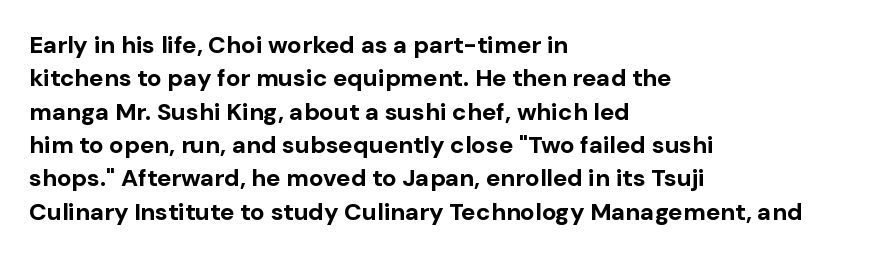
You can tell it's not italic because the verticals are truly vertical. Descender tails drop into unmarked territory. Baseline-to-baseline distance is the conventional proportion of letter height. Nobody touched the tracking dial on this one. Thick stems and heavy bowls — unmistakably bold. One-word summary of the alignment: left.
